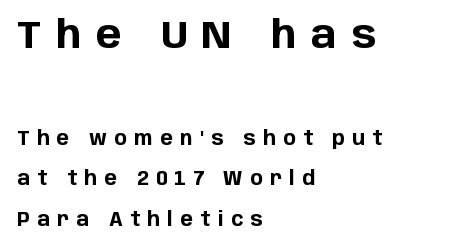
Regarding serifs, this sample does without them. Think of a printed novel: that variable character pitch is what you see here. Vertically, the passage feels expansive, rows floating well apart. If you drew a ruler down the left edge, every line would touch it.
